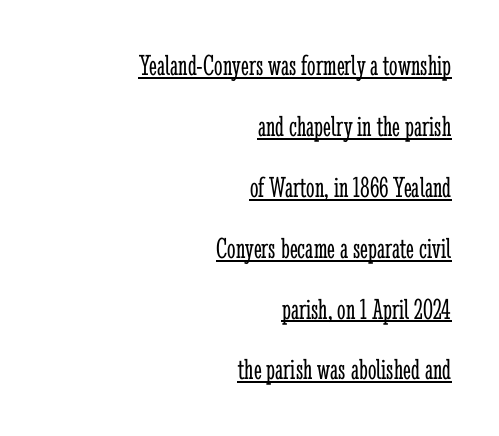
The image shows 30 px light, condensed serif type, upright; set right-aligned, loose line spacing (2.03x), normal letter spacing, underlined; low stroke contrast and a medium x-height.
